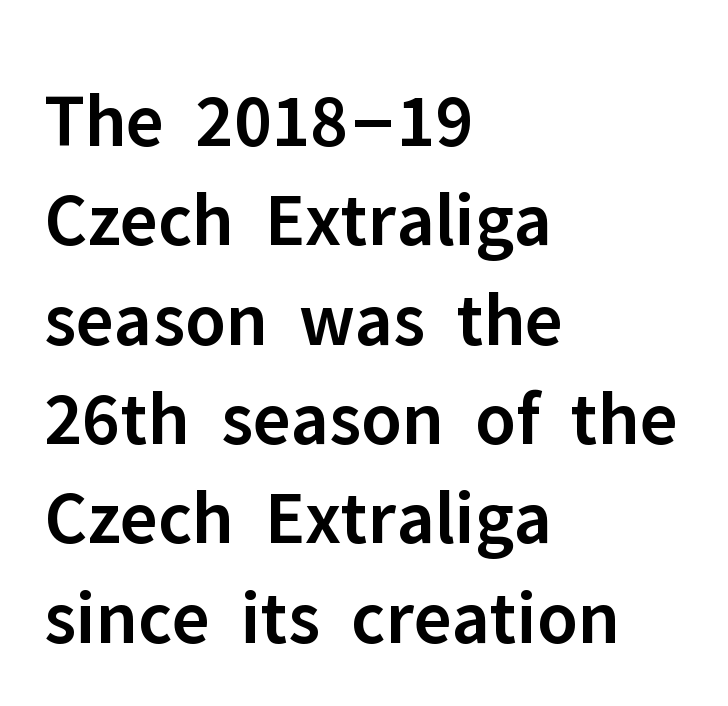
{"serif": "no", "italic": "no", "bold": "semi", "weight": "semibold", "width": "normal", "stroke_contrast": "low", "x_height": "medium", "monospaced": "no", "underline": "no", "align": "left", "line_spacing": "normal", "line_spacing_ratio": 1.29, "letter_spacing": "normal", "letter_spacing_em": 0.0, "glyph_px": 77}
